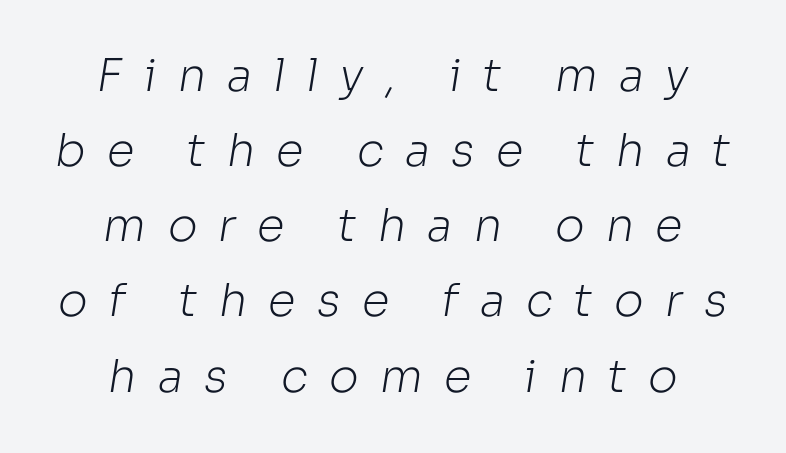
The font sits on the lighter half of the weight spectrum, regular included. The passage shown has open, widely tracked lettering throughout. The leading is moderate, giving the passage an even texture. Is this a sans? Yes — the strokes have no serifs.
